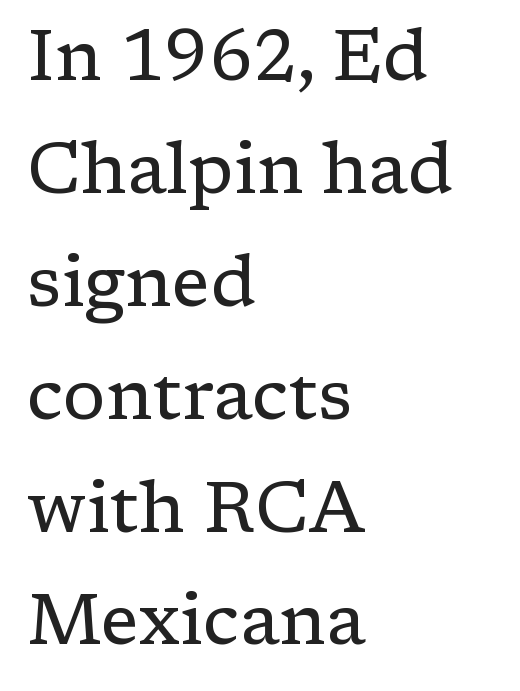
Q: Is the text bold? A: No.
Q: Is the text italic (slanted)? A: No, it is upright.
Q: Is the typeface a serif or a sans-serif typeface? A: Serif.
Q: Is the text underlined? A: No.
Q: How is the paragraph aligned? A: Left-aligned.
Q: Is the spacing between letters normal or unusually wide? A: Normal.
Q: Is the spacing between lines tight, normal or loose? A: Normal.
Q: Width (condensed, normal, or wide)? A: Normal.
Q: Stroke contrast? A: Low.
Q: x-height? A: Medium.
Q: Monospaced? A: No.
